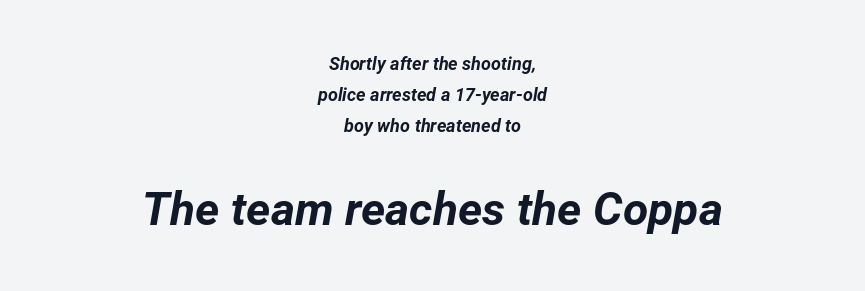
The image shows 46 px bold type, italic (leaning right); set centered, line spacing 1.71x, normal letter spacing, not underlined; the second (bottom) block is 2.56x larger; low stroke contrast and a medium x-height.
